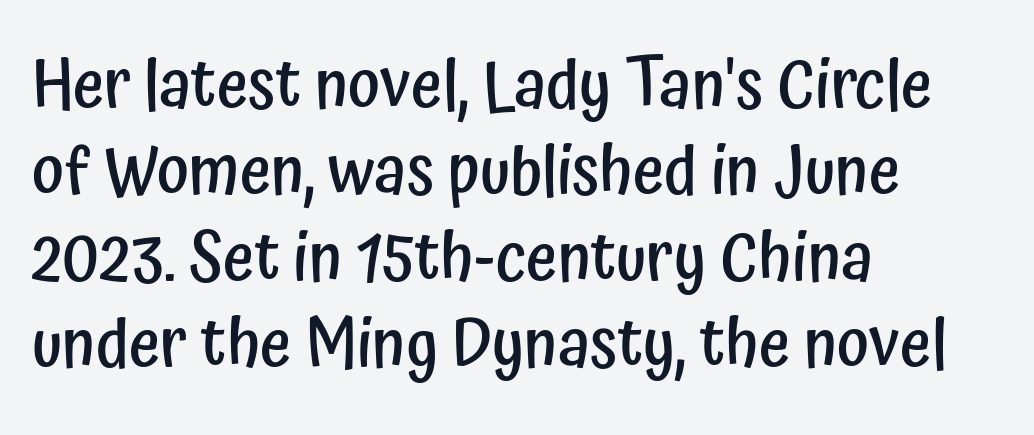
Letters rest on an invisible, unmarked baseline. This rendering leaves character spacing at its baseline value. Weight check: semibold — heavier than regular, not quite bold. No feet cap the strokes, marking this as sans-serif type. Regular leading. Ordinary non-slanted type is in use.
